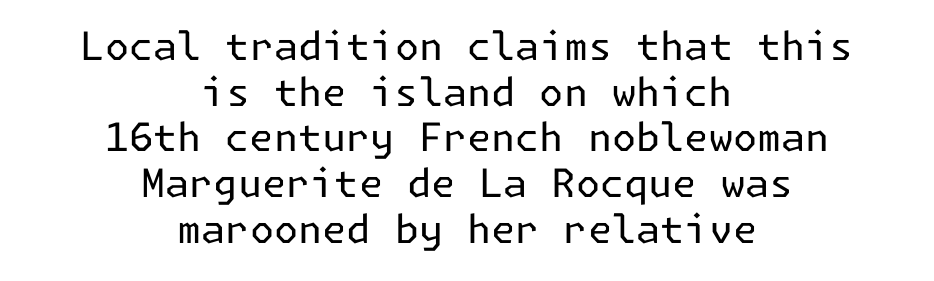
I'd call this a sans setting — the letters go barefoot. Upright lettering throughout. There is no visible air inserted between adjacent glyphs. Stroke thickness stays within the range of a standard reading face or lighter. Honestly, there is no underline to notice here at all. These lines stack symmetrically, like a column narrowing and widening about its center.
